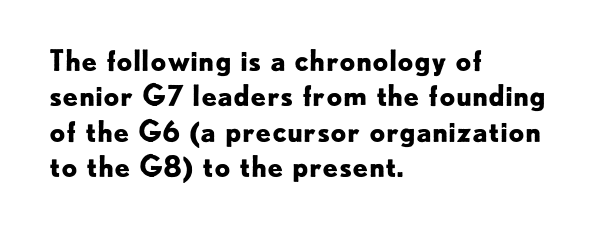
{"serif": "no", "italic": "no", "bold": "yes", "weight": "bold", "width": "normal", "stroke_contrast": "low", "x_height": "small", "monospaced": "no", "underline": "no", "align": "left", "line_spacing": "normal", "line_spacing_ratio": 1.26, "letter_spacing": "normal", "letter_spacing_em": 0.0, "glyph_px": 28}
